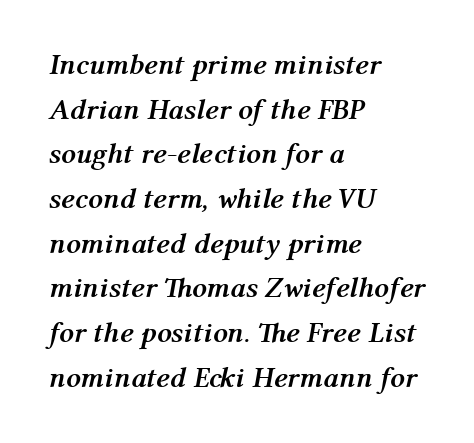
The image shows 29 px semibold type, italic (leaning right); set left-aligned, normal line spacing (1.54x), normal letter spacing, not underlined; medium stroke contrast and a medium x-height.
